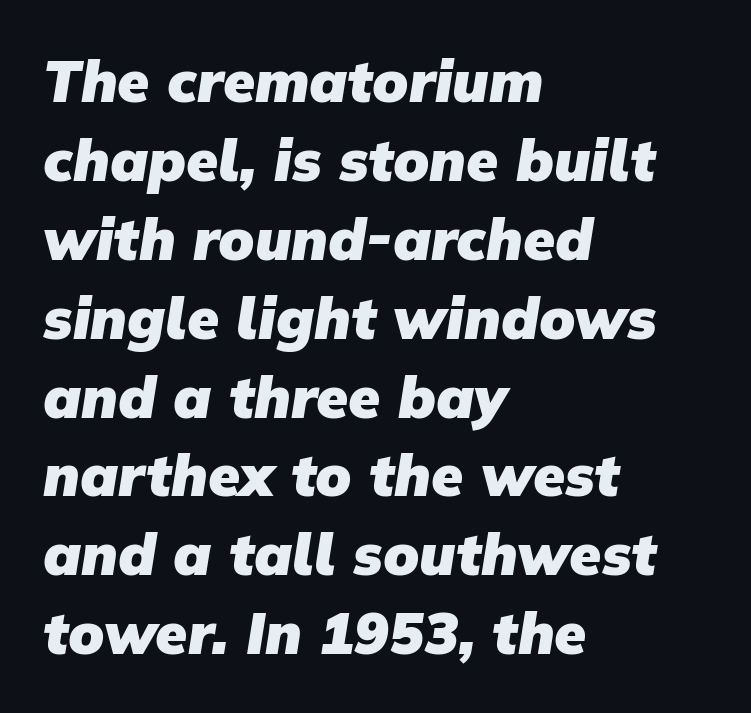
The designer left line spacing at the default. In terms of letterform style, serifs are entirely absent. The glyphs have the mass of a bold cut. What stands out about the letter spacing? Nothing — it is the standard amount. Honestly, there is no underline to notice here at all. Note the varied advance widths — an 'i' is clearly narrower than an 'm'.
